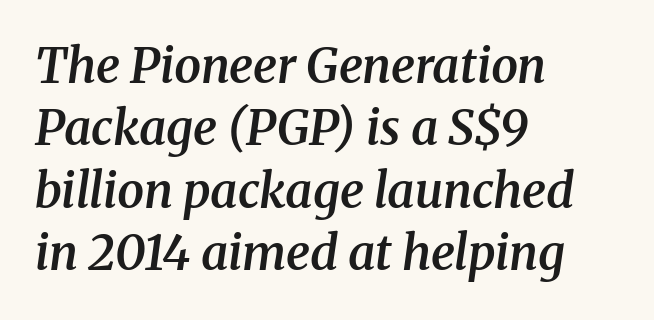
The typesetting leans somewhat heavy: a semibold. Short and long lines alike share a common starting point at left. The baseline area is clear. The face used here has a pronounced slope to its letters. These lines are composed in type with serifs.
